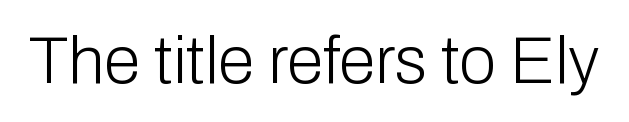
The image shows 66 px light sans-serif type, upright; set normal letter spacing, not underlined; low stroke contrast and a medium x-height.
